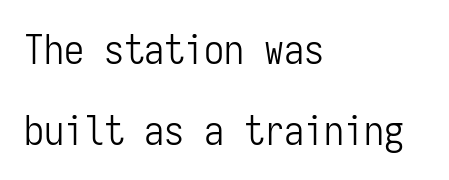
The image shows 40 px light, condensed sans-serif type, upright, monospaced; set left-aligned, loose line spacing (2.02x), normal letter spacing, not underlined; low stroke contrast and a medium x-height.
